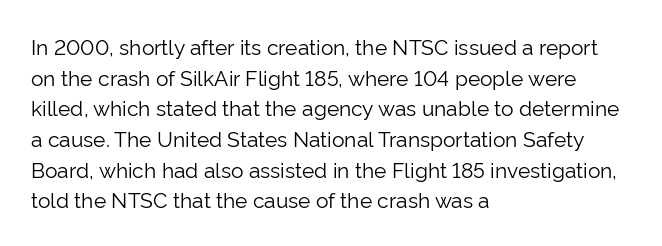
The image shows 21 px text type, upright; set left-aligned, normal line spacing (1.46x), normal letter spacing, not underlined.
